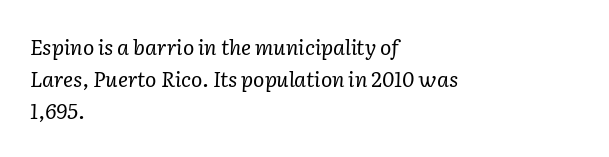
Q: Is the text bold? A: No.
Q: Is the text italic (slanted)? A: Yes, it leans right by about 2 degrees.
Q: Is the text underlined? A: No.
Q: How is the paragraph aligned? A: Left-aligned.
Q: Is the spacing between letters normal or unusually wide? A: Normal.
Q: Is the spacing between lines tight, normal or loose? A: Normal.
